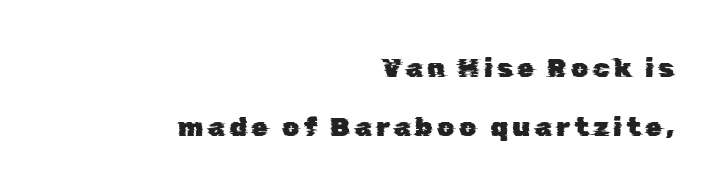
Q: Is the text underlined? A: No.
Q: How is the paragraph aligned? A: Right-aligned.
Q: Is the spacing between lines tight, normal or loose? A: Loose.
